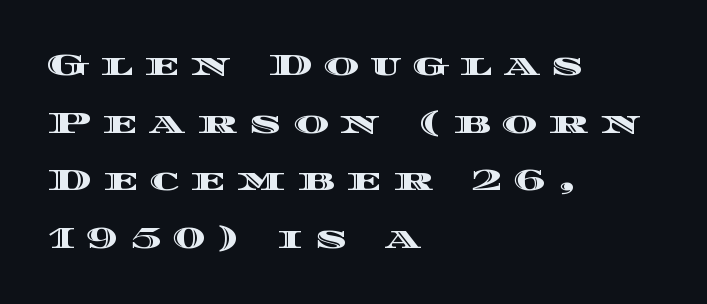
All the whitespace from short lines collects on the right. Line spacing here is loose. The letters advance in unequal steps, a hallmark of proportional type. Unlike italic type, these characters show no tilt at all. The space directly below the letters is spotless. This sample uses expanded letter spacing, leaving extra air between glyphs.
